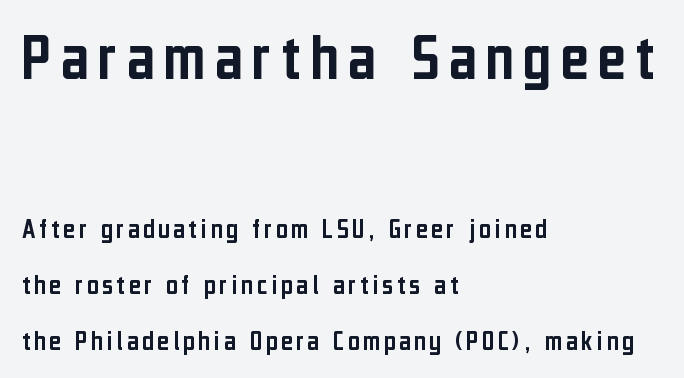
Q: Is the text italic (slanted)? A: No, it is upright.
Q: Is the typeface a serif or a sans-serif typeface? A: Sans-serif.
Q: Is the text underlined? A: No.
Q: How is the paragraph aligned? A: Left-aligned.
Q: Is the spacing between lines tight, normal or loose? A: Loose.
Q: Which block of text is set in a larger size, the first (top) or the second (bottom)? A: The first (top) one.
Q: Width (condensed, normal, or wide)? A: Condensed.
Q: Stroke contrast? A: Low.
Q: x-height? A: Medium.
Q: Monospaced? A: No.
